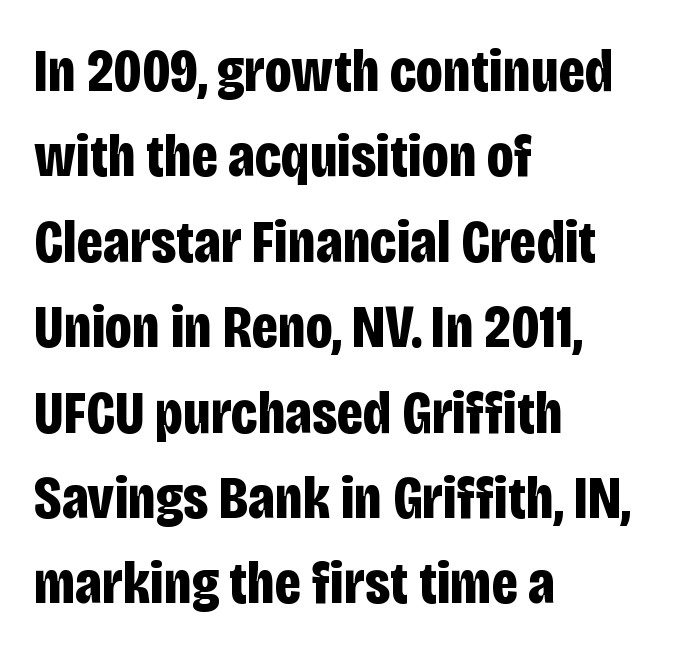
The face used here is proportionally spaced, like ordinary book or web type. What kind of face is this? One without serifs — a sans. Only glyphs here, with clear space below each row. The line texture is even and compact thanks to regular tracking.
